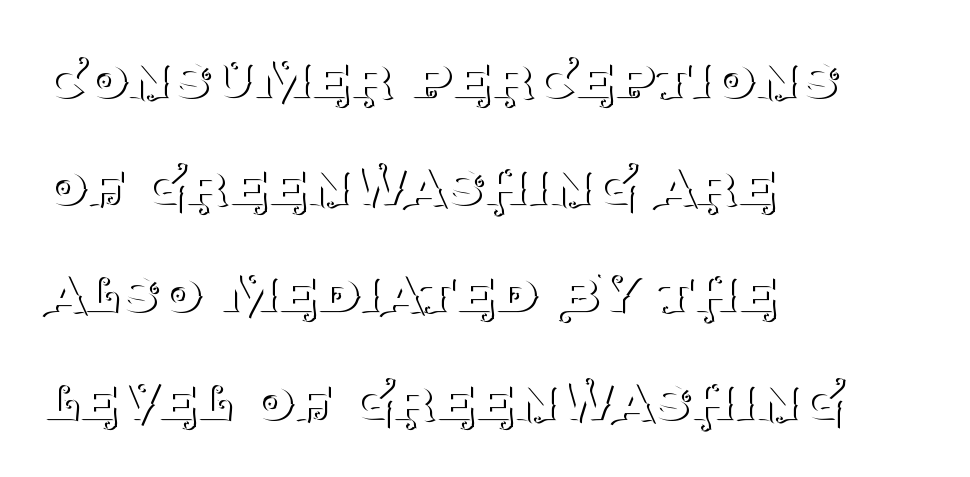
{"serif": "yes", "italic": "no", "bold": "no", "weight": "thin", "width": "normal", "stroke_contrast": "medium", "x_height": "large", "monospaced": "no", "underline": "no", "align": "left", "line_spacing": "normal", "line_spacing_ratio": 1.6, "letter_spacing": "normal", "letter_spacing_em": 0.0, "glyph_px": 67}
